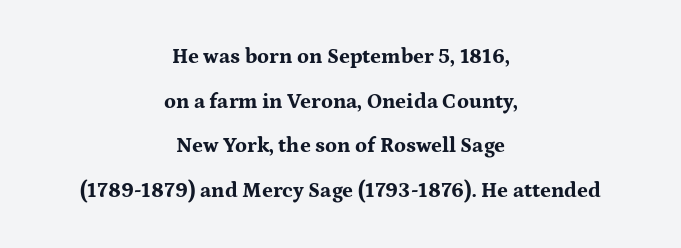
{"italic": "no", "bold": "yes", "underline": "no", "align": "center", "line_spacing": "loose", "line_spacing_ratio": 2.13, "letter_spacing": "normal", "letter_spacing_em": 0.0, "glyph_px": 21}
